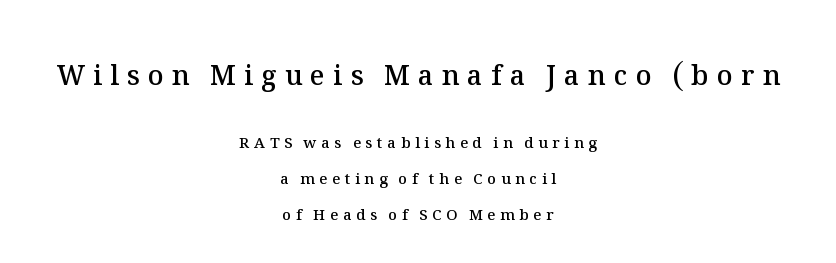
The image shows 27 px text type, upright; set centered, loose line spacing (2.4x), unusually wide letter spacing (+0.31 em), not underlined; the first (top) block is 1.8x larger.
